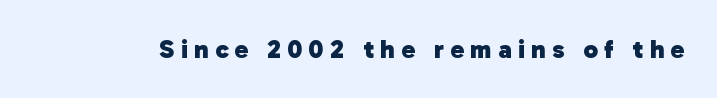
Q: Is the text bold? A: Yes.
Q: Is the text underlined? A: No.
Q: Is the spacing between letters normal or unusually wide? A: Unusually wide.
